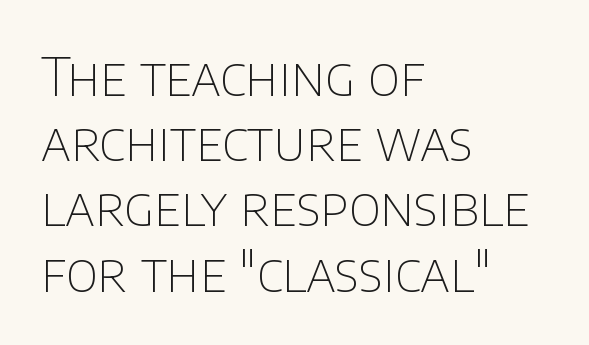
The image shows 53 px thin sans-serif type, upright; set left-aligned, line spacing 1.23x, normal letter spacing, not underlined; low stroke contrast and a large x-height.
